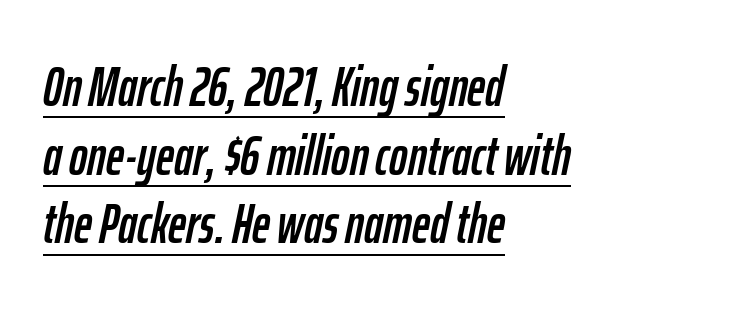
Q: Is the text italic (slanted)? A: Yes, it leans right by about 12 degrees.
Q: Is the text underlined? A: Yes.
Q: How is the paragraph aligned? A: Left-aligned.
Q: Is the spacing between letters normal or unusually wide? A: Normal.
Q: Is the spacing between lines tight, normal or loose? A: Normal.
Q: Width (condensed, normal, or wide)? A: Condensed.
Q: Stroke contrast? A: Low.
Q: x-height? A: Medium.
Q: Monospaced? A: No.
